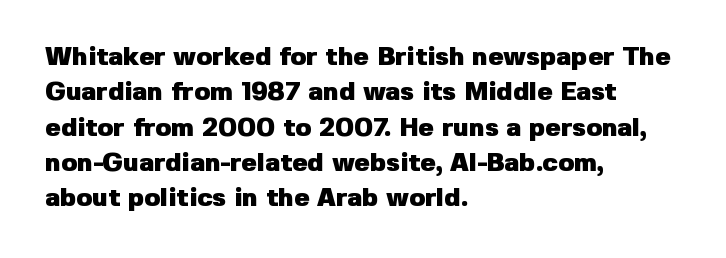
Normally led — the rows are evenly, conventionally spaced. A roman cut, with each character standing at attention. The gaps between neighbouring characters are ordinary and unremarkable. The words here are not underlined. Left-aligned paragraph, ragged on the right. The typesetting leans heavy: a genuine bold.
